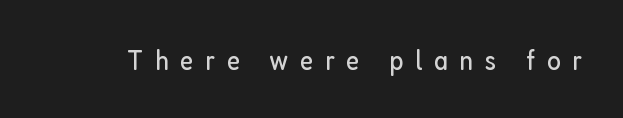
The specimen reads as upright at a glance. The face used here is proportionally spaced, like ordinary book or web type. Each letter's strokes conclude bluntly, with no projecting serifs. Vertical stems look standard width or narrower in stroke. The zone under the glyphs is completely vacant. The passage shown has open, widely tracked lettering throughout.
